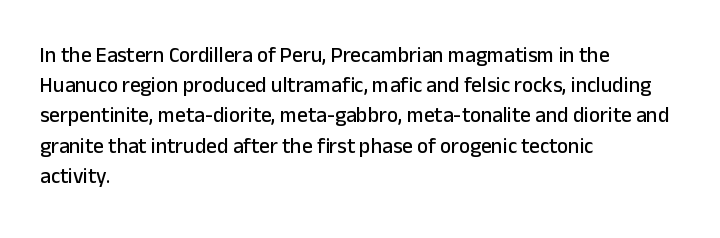
The lines sit at an ordinary, default distance from one another. In terms of posture, this sample is upright. What stands out about the letter spacing? Nothing — it is the standard amount. Leftover space on each line is placed entirely after the last word. Check the space under the baseline: it is left empty.
